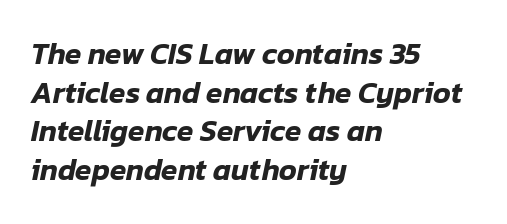
The image shows 30 px text type, italic (leaning right); set left-aligned, normal line spacing (1.29x), normal letter spacing, not underlined; low stroke contrast and a medium x-height.
